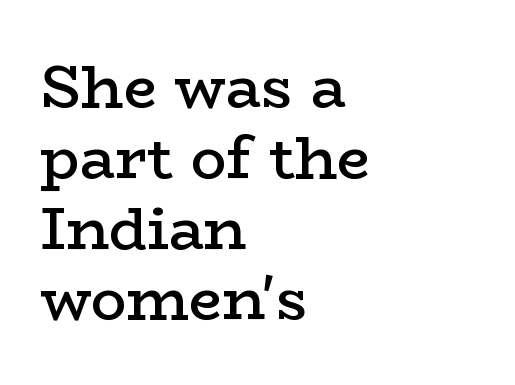
{"serif": "yes", "italic": "no", "bold": "semi", "weight": "semibold", "width": "wide", "stroke_contrast": "low", "x_height": "medium", "monospaced": "no", "underline": "no", "align": "left", "line_spacing_ratio": 1.2, "letter_spacing": "normal", "letter_spacing_em": 0.0, "glyph_px": 59}
